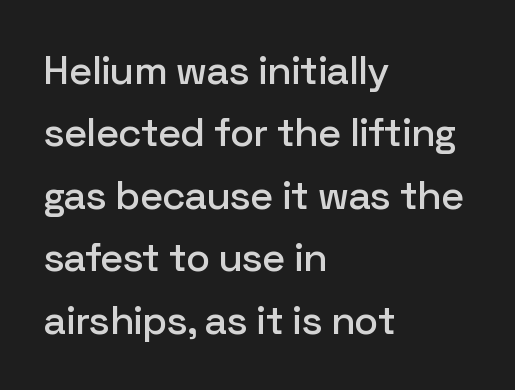
{"serif": "no", "italic": "no", "width": "normal", "stroke_contrast": "low", "x_height": "medium", "monospaced": "no", "underline": "no", "align": "left", "line_spacing": "normal", "line_spacing_ratio": 1.56, "letter_spacing": "normal", "letter_spacing_em": 0.0, "glyph_px": 40}
